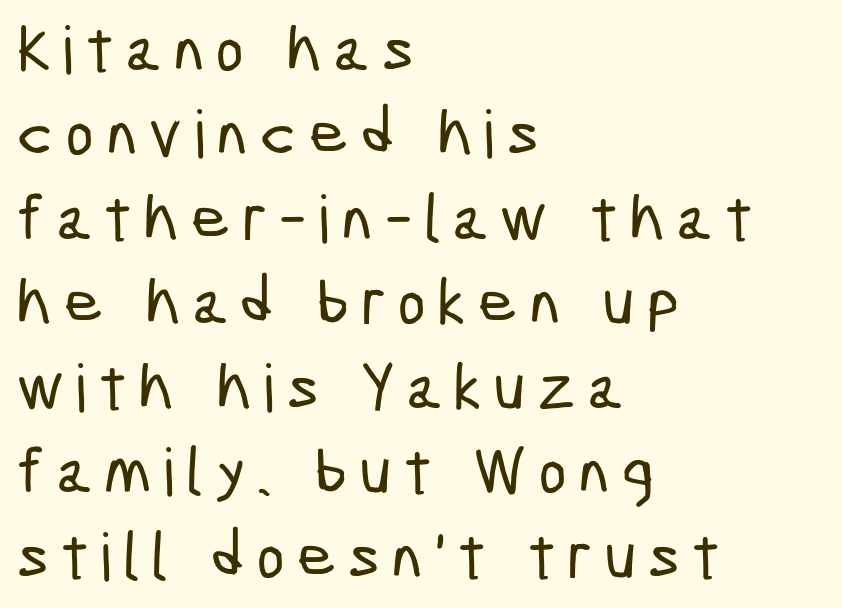
Decoration check: the copy has no underline. Reading down the column, the eye jumps a familiar distance to each next line. Note: no serifs on the glyphs. Typeset ragged right — the left edge is the straight one.
